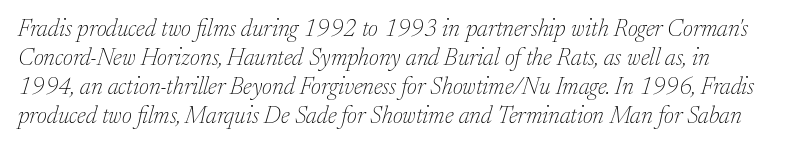
{"italic": "yes", "lean": "right", "slant_degrees": 17, "bold": "no", "underline": "no", "line_spacing_ratio": 1.21, "letter_spacing": "normal", "letter_spacing_em": 0.0, "glyph_px": 24}
